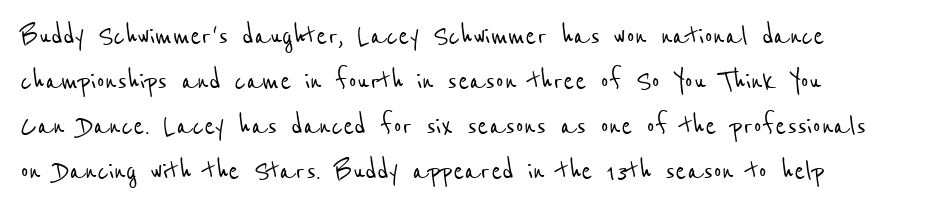
The image shows 33 px condensed sans-serif type; set left-aligned, normal line spacing (1.36x), normal letter spacing, not underlined; low stroke contrast and a medium x-height.
